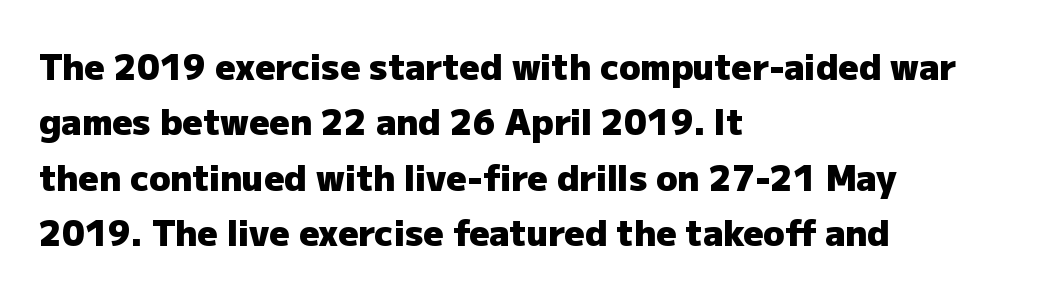
The image shows 35 px heavy sans-serif type, upright; set left-aligned, normal line spacing (1.58x), normal letter spacing, not underlined; low stroke contrast and a medium x-height.
